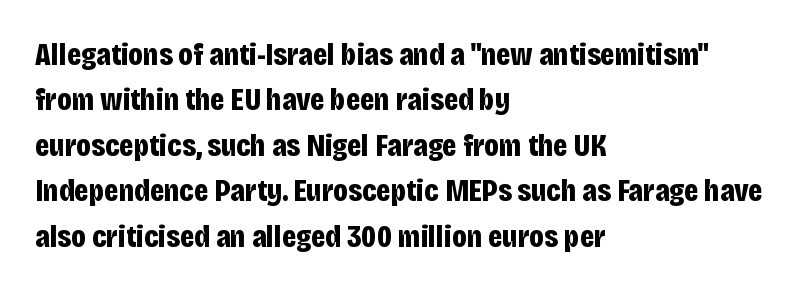
The image shows 32 px bold, condensed sans-serif type, upright; set left-aligned, normal line spacing (1.42x), normal letter spacing, not underlined; low stroke contrast and a large x-height.
